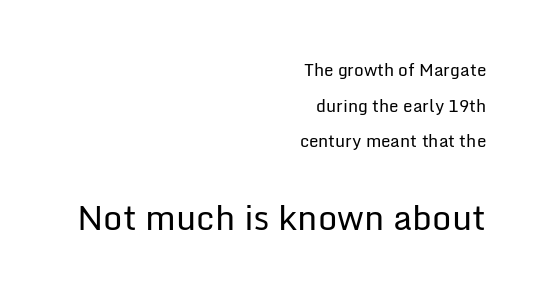
Q: Is the text bold? A: No.
Q: Is the text italic (slanted)? A: No, it is upright.
Q: Is the typeface a serif or a sans-serif typeface? A: Sans-serif.
Q: Is the text underlined? A: No.
Q: How is the paragraph aligned? A: Right-aligned.
Q: Is the spacing between letters normal or unusually wide? A: Normal.
Q: Is the spacing between lines tight, normal or loose? A: Loose.
Q: Which block of text is set in a larger size, the first (top) or the second (bottom)? A: The second (bottom) one.
Q: Width (condensed, normal, or wide)? A: Normal.
Q: Stroke contrast? A: Low.
Q: x-height? A: Medium.
Q: Monospaced? A: No.
